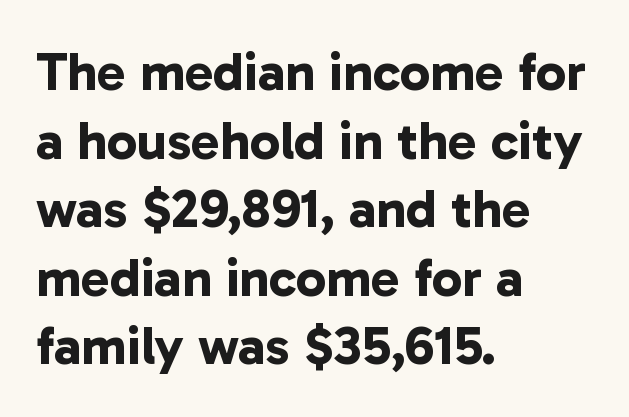
{"serif": "no", "bold": "yes", "weight": "bold", "width": "normal", "stroke_contrast": "low", "x_height": "medium", "monospaced": "no", "underline": "no", "align": "left", "line_spacing": "normal", "line_spacing_ratio": 1.27, "letter_spacing": "normal", "letter_spacing_em": 0.0, "glyph_px": 54}
